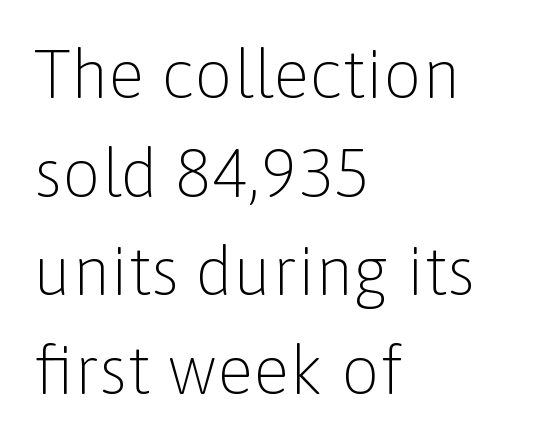
{"serif": "no", "italic": "no", "bold": "no", "weight": "light", "width": "normal", "stroke_contrast": "low", "x_height": "medium", "monospaced": "no", "underline": "no", "align": "left", "line_spacing": "normal", "line_spacing_ratio": 1.45, "letter_spacing": "normal", "letter_spacing_em": 0.0, "glyph_px": 68}
